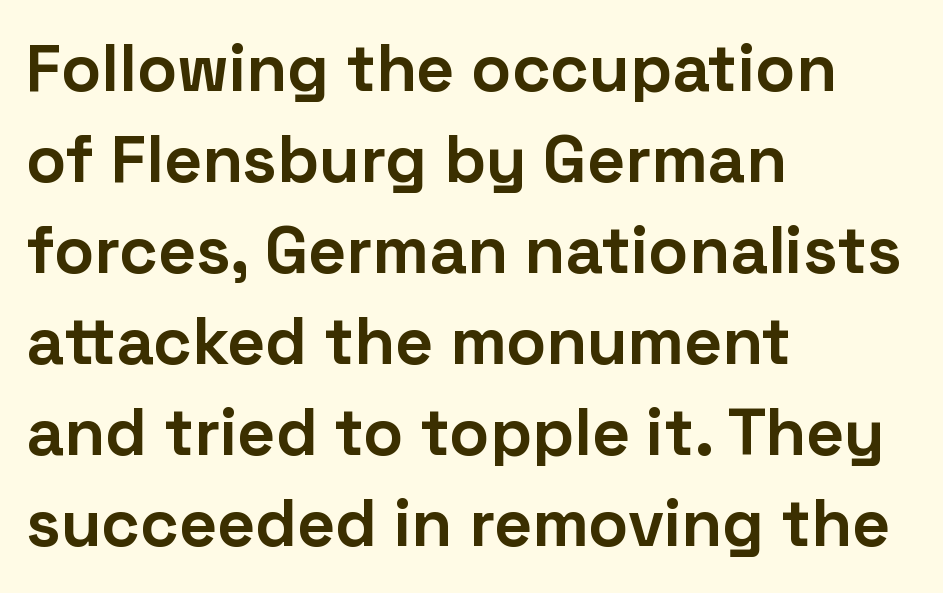
{"serif": "no", "italic": "no", "bold": "yes", "weight": "bold", "width": "normal", "stroke_contrast": "low", "x_height": "medium", "monospaced": "no", "underline": "no", "align": "left", "line_spacing": "normal", "line_spacing_ratio": 1.38, "letter_spacing": "normal", "letter_spacing_em": 0.0, "glyph_px": 66}
